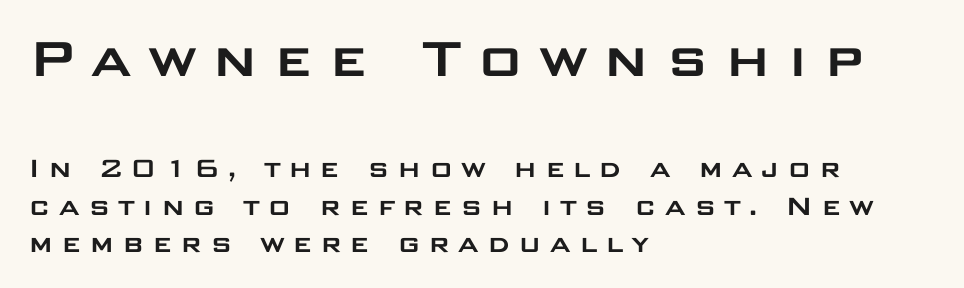
{"serif": "no", "italic": "no", "width": "wide", "stroke_contrast": "low", "x_height": "large", "monospaced": "no", "underline": "no", "align": "left", "line_spacing_ratio": 1.17, "letter_spacing": "wide", "letter_spacing_em": 0.23, "larger_block": "first", "size_ratio": 1.97, "glyph_px": 63}
